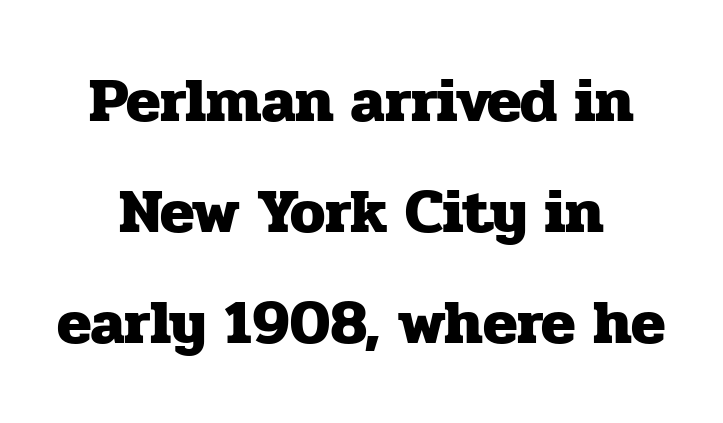
Q: Is the text bold? A: Yes.
Q: Is the text italic (slanted)? A: No, it is upright.
Q: Is the typeface a serif or a sans-serif typeface? A: Serif.
Q: Is the text underlined? A: No.
Q: How is the paragraph aligned? A: Centered.
Q: Is the spacing between letters normal or unusually wide? A: Normal.
Q: Width (condensed, normal, or wide)? A: Normal.
Q: Stroke contrast? A: Low.
Q: x-height? A: Medium.
Q: Monospaced? A: No.
